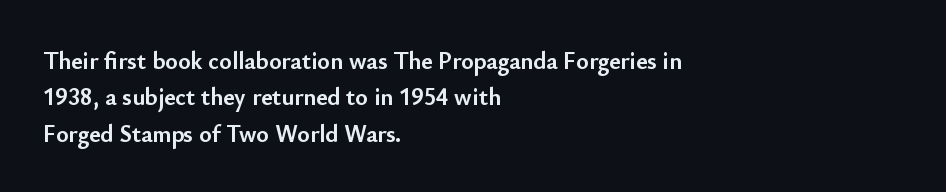
{"italic": "no", "bold": "yes", "underline": "no", "align": "left", "line_spacing": "normal", "line_spacing_ratio": 1.52, "letter_spacing": "normal", "letter_spacing_em": 0.0, "glyph_px": 24}
